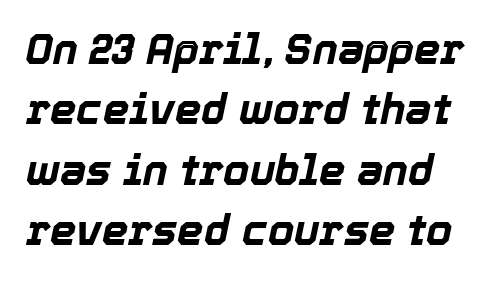
Q: Is the text bold? A: Yes.
Q: Is the text italic (slanted)? A: Yes, it leans right by about 12 degrees.
Q: Is the text underlined? A: No.
Q: Is the spacing between letters normal or unusually wide? A: Normal.
Q: Is the spacing between lines tight, normal or loose? A: Normal.
Q: Width (condensed, normal, or wide)? A: Normal.
Q: x-height? A: Medium.
Q: Monospaced? A: No.
